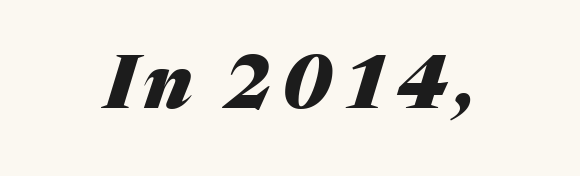
The image shows 73 px heavy type, italic (leaning right); set not underlined; medium stroke contrast and a medium x-height.
